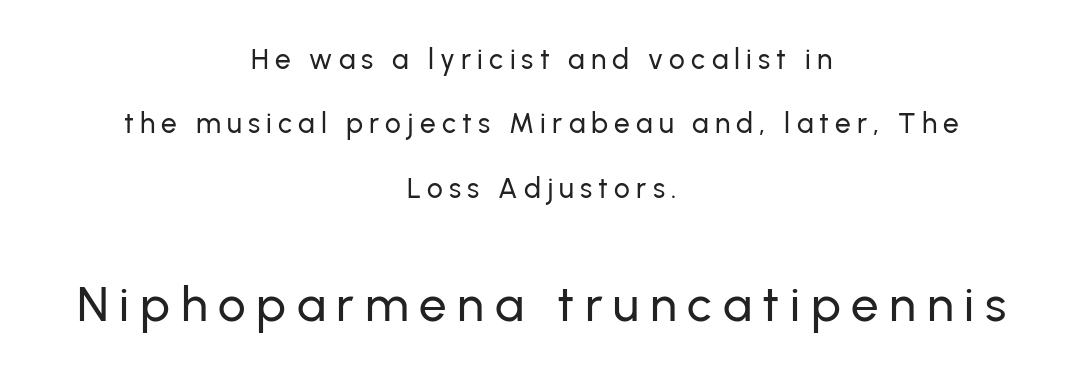
Check under the words: just untouched page. Varying glyph widths throughout — classic text-font behaviour. A typesetter would call this heavily tracked-out type. Neither beginnings nor endings align; midpoints do.
